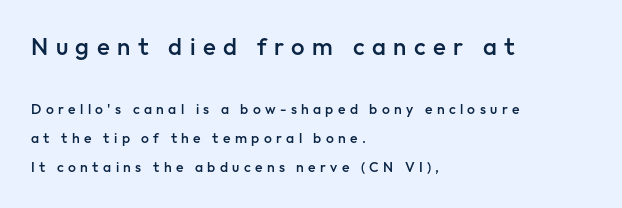
Italic? Not at all — the glyphs are vertical. Which chunk is bigger? The first one — the top block dwarfs the bottom. Descender tails drop into unmarked territory. Typeset ragged right — the left edge is the straight one. The space between consecutive lines is lavish. Typographic density is moderately raised because the face is semibold.
